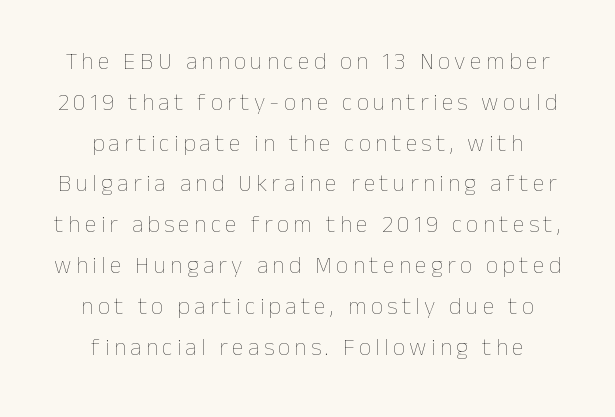
Do the letters lean? They stand straight. The setting favours the middle, as headings and verse often do. This block has exactly the height ordinary leading produces. Decoration check: the copy has no underline.
